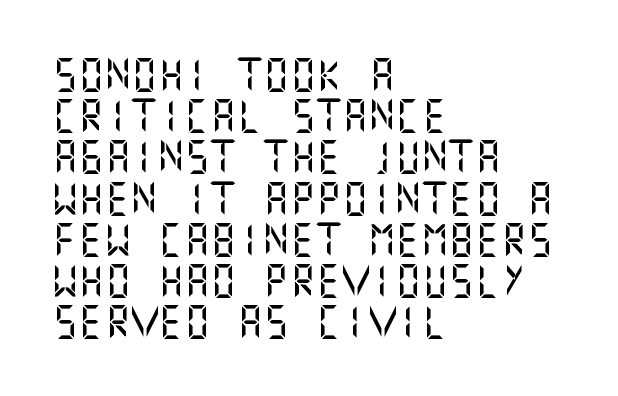
{"serif": "no", "italic": "no", "width": "normal", "stroke_contrast": "medium", "x_height": "large", "underline": "no", "align": "left", "line_spacing": "normal", "line_spacing_ratio": 1.25, "letter_spacing": "normal", "letter_spacing_em": 0.0, "glyph_px": 33}
